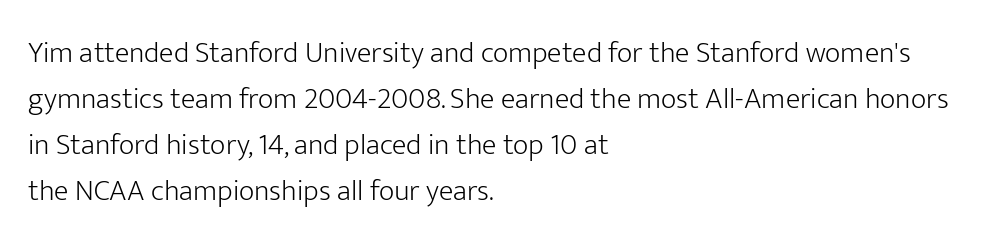
Think standard paragraph weight, or any step lighter than that. The face used here is rendered with its standard letterfit. Designer's note — italics off, roman on. A sans-serif font was chosen for this passage.
